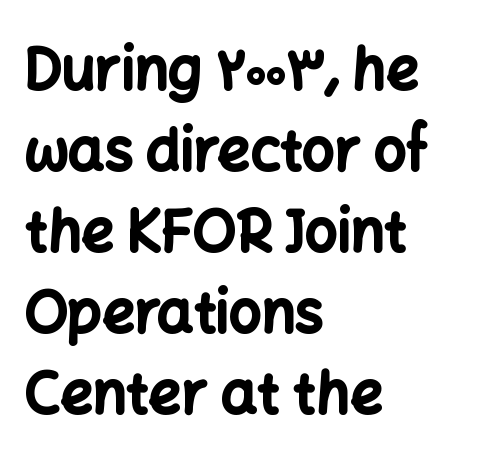
Q: Is the text bold? A: Yes.
Q: Is the text italic (slanted)? A: No, it is upright.
Q: Is the typeface a serif or a sans-serif typeface? A: Sans-serif.
Q: Is the text underlined? A: No.
Q: How is the paragraph aligned? A: Left-aligned.
Q: Is the spacing between letters normal or unusually wide? A: Normal.
Q: Is the spacing between lines tight, normal or loose? A: Normal.
Q: Width (condensed, normal, or wide)? A: Normal.
Q: Stroke contrast? A: Low.
Q: x-height? A: Medium.
Q: Monospaced? A: No.
